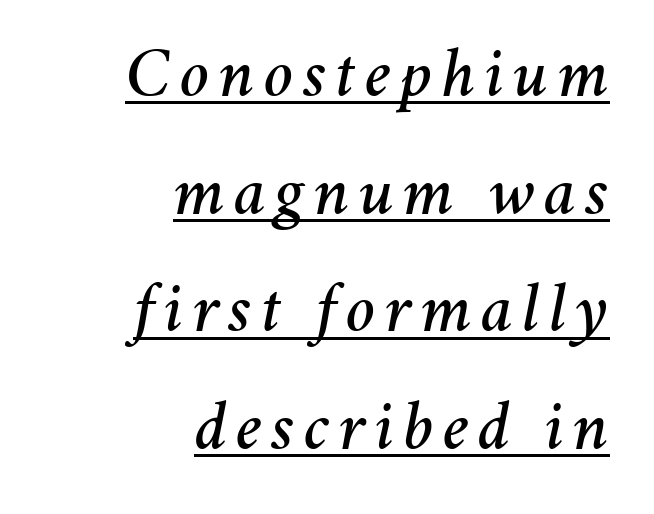
The axis of the letterforms is tilted away from vertical. Evenly set lines give the paragraph a standard silhouette. Each line ends at the same right margin while the left side varies. Looks like someone drew a line under every word here.
